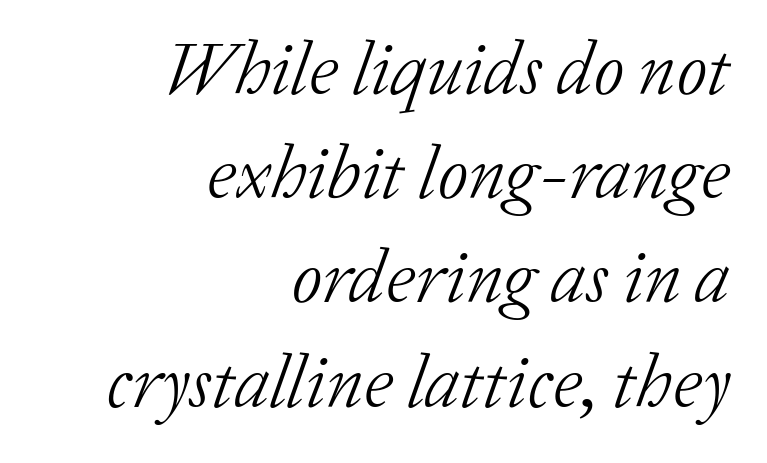
Q: Is the text bold? A: No.
Q: Is the text italic (slanted)? A: Yes, it leans right by about 20 degrees.
Q: Is the typeface a serif or a sans-serif typeface? A: Serif.
Q: Is the text underlined? A: No.
Q: How is the paragraph aligned? A: Right-aligned.
Q: Is the spacing between letters normal or unusually wide? A: Normal.
Q: Is the spacing between lines tight, normal or loose? A: Normal.
Q: Width (condensed, normal, or wide)? A: Normal.
Q: Stroke contrast? A: Low.
Q: x-height? A: Medium.
Q: Monospaced? A: No.
